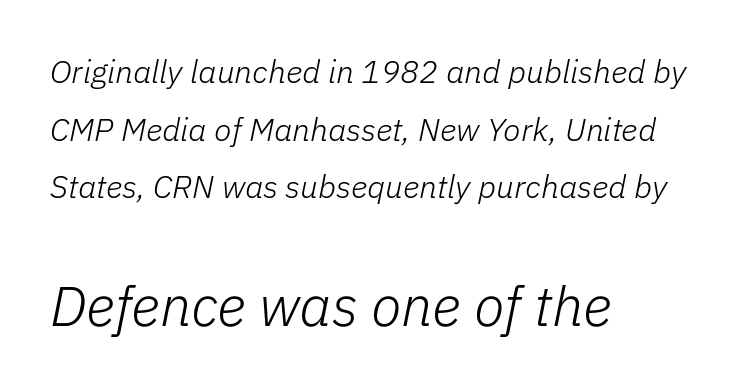
Q: Is the text bold? A: No.
Q: Is the text italic (slanted)? A: Yes, it leans right by about 11 degrees.
Q: Is the text underlined? A: No.
Q: How is the paragraph aligned? A: Left-aligned.
Q: Is the spacing between letters normal or unusually wide? A: Normal.
Q: Which block of text is set in a larger size, the first (top) or the second (bottom)? A: The second (bottom) one.
Q: Width (condensed, normal, or wide)? A: Normal.
Q: Stroke contrast? A: Low.
Q: x-height? A: Medium.
Q: Monospaced? A: No.
